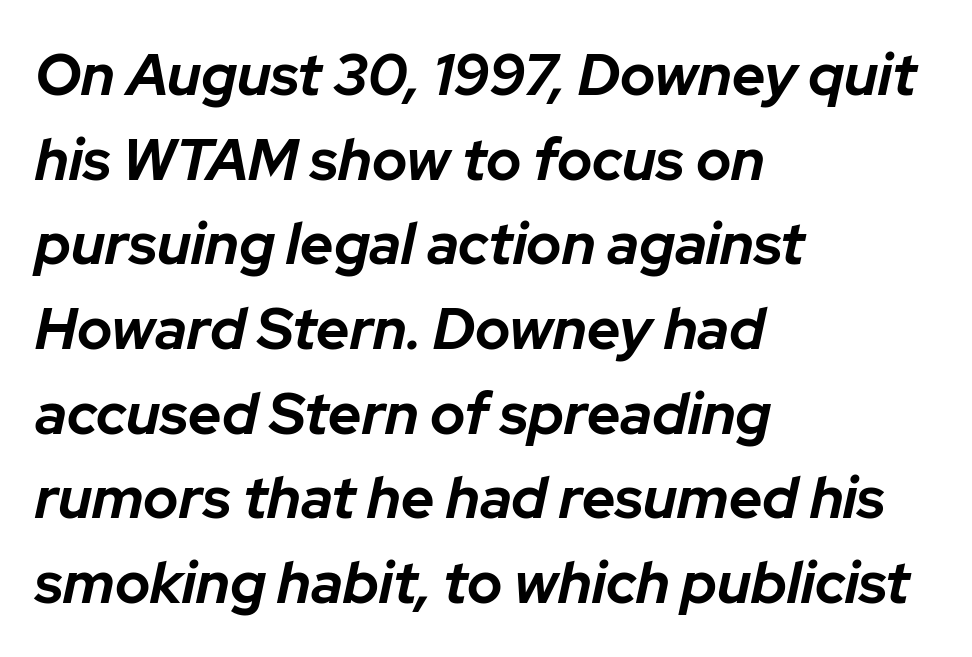
{"italic": "yes", "lean": "right", "slant_degrees": 12, "bold": "yes", "weight": "bold", "width": "normal", "stroke_contrast": "low", "x_height": "medium", "monospaced": "no", "underline": "no", "align": "left", "line_spacing": "normal", "line_spacing_ratio": 1.46, "letter_spacing": "normal", "letter_spacing_em": 0.0, "glyph_px": 58}
